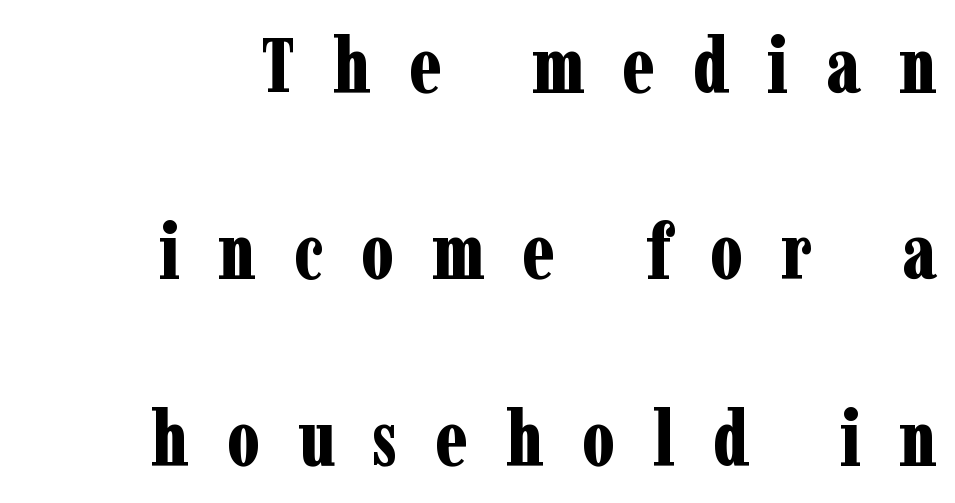
Vertical spacing — loose. Has an underline been added? It has not. Observe the serifs anchoring each vertical stroke in this sample. Here the glyphs are tracked loosely, breaking word shapes into spaced letters. In terms of posture, this sample is upright.
